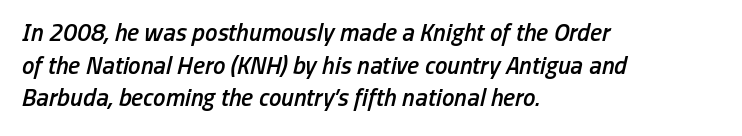
A typesetter would call this leading conventional body-copy spacing. The passage shown has conventional tracking throughout. The passage is arranged the way most books set body copy — flush left. Stems and bowls a touch heavier than normal — semibold.
